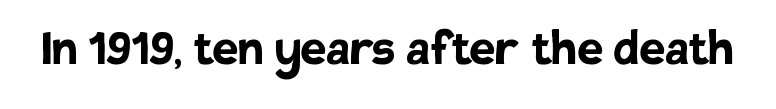
{"serif": "no", "italic": "no", "bold": "yes", "weight": "semibold", "width": "normal", "stroke_contrast": "low", "x_height": "large", "monospaced": "no", "underline": "no", "letter_spacing": "normal", "letter_spacing_em": 0.0, "glyph_px": 58}
